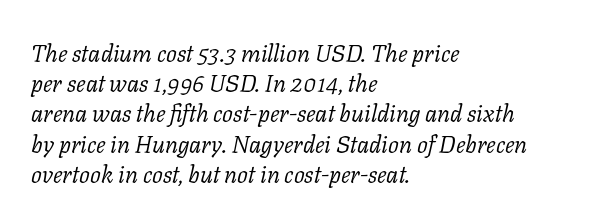
Spacing between characters is what you'd get straight out of the box. The strokes carry an ordinary text weight at most. Each line starts at the same left margin while the right side varies. No word sits above an underline.
